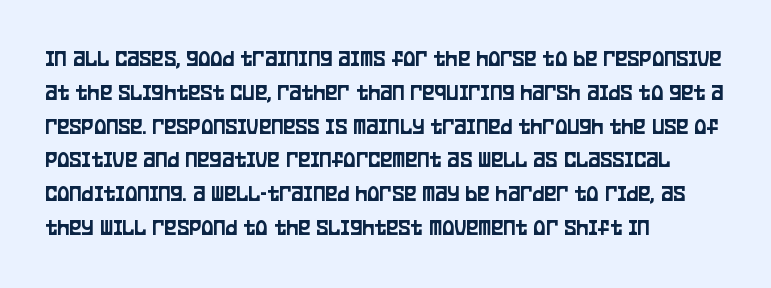
Left-aligned paragraph, ragged on the right. Compared with typical body copy, the letter spacing here is the same. A roman cut, with each character standing at attention. Baseline-to-baseline distance is the conventional proportion of letter height. The string is rendered with underlining switched off.
